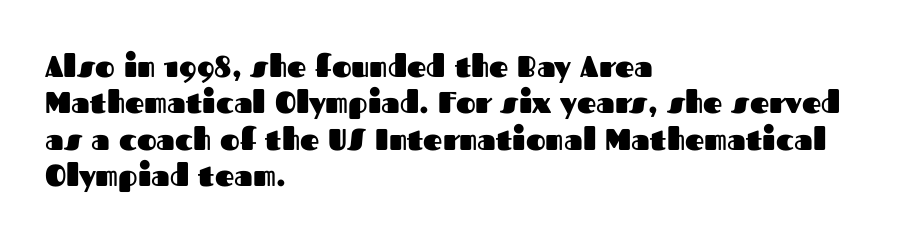
The image shows 30 px heavy sans-serif type, upright; set left-aligned, line spacing 1.21x, normal letter spacing, not underlined; medium stroke contrast and a medium x-height.
